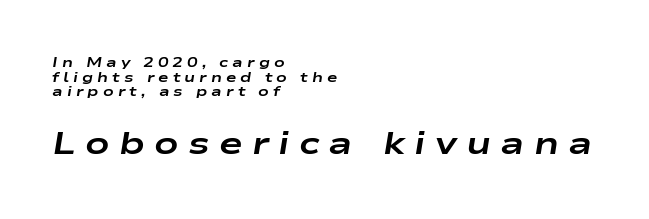
Compared with an ordinary text face, these strokes are far heavier — a full bold. How would I describe the line gaps? Narrow and economical. The block sitting lower on the canvas is the one with enlarged characters. The gap between lines stays unmarked.
